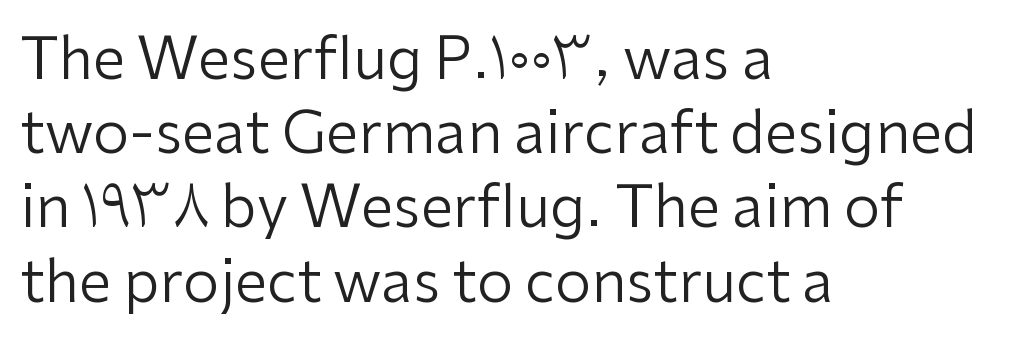
Compared with typical paragraphs, the rows here are spaced about the same. The line texture is even and compact thanks to regular tracking. Vertical strokes here are truly vertical. The passage shown is not underscored anywhere. Leftover space on each line is placed entirely after the last word. Each stroke keeps to a modest, everyday thickness or less.
